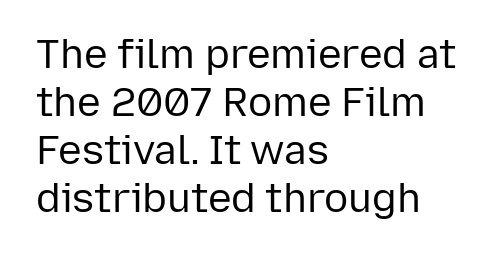
Honestly, the letter spacing is just normal — you wouldn't notice it. Letterform terminals end flat and unadorned throughout the passage. The compositor pushed each line to the left boundary. Underline: absent. The passage shown is typed in a proportional face where columns would drift. When letters stand straight like this, we call the style roman or upright.
